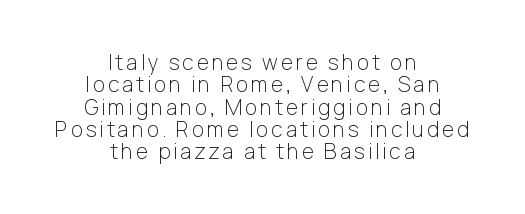
Q: Is the text bold? A: No.
Q: Is the text italic (slanted)? A: No, it is upright.
Q: Is the text underlined? A: No.
Q: How is the paragraph aligned? A: Centered.
Q: Is the spacing between lines tight, normal or loose? A: Tight.
